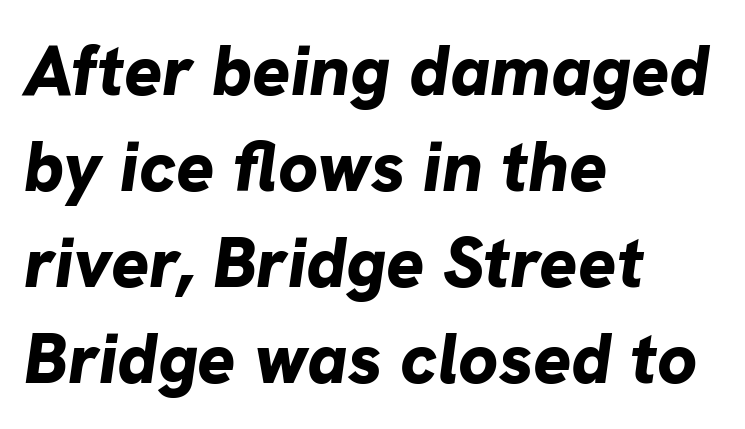
{"italic": "yes", "lean": "right", "slant_degrees": 8, "bold": "yes", "weight": "bold", "width": "normal", "stroke_contrast": "low", "x_height": "medium", "monospaced": "no", "underline": "no", "align": "left", "line_spacing": "normal", "line_spacing_ratio": 1.35, "letter_spacing": "normal", "letter_spacing_em": 0.0, "glyph_px": 71}
